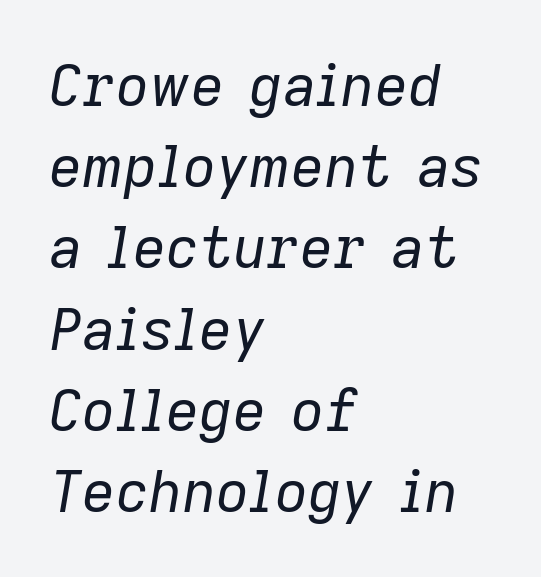
Weight: regular or lighter. The rag falls on the right side of this text block. The foot of each line stays bare and open. What's the leading like? Ordinary, nothing unusual. Glyph-to-glyph distance matches everyday printed text.
